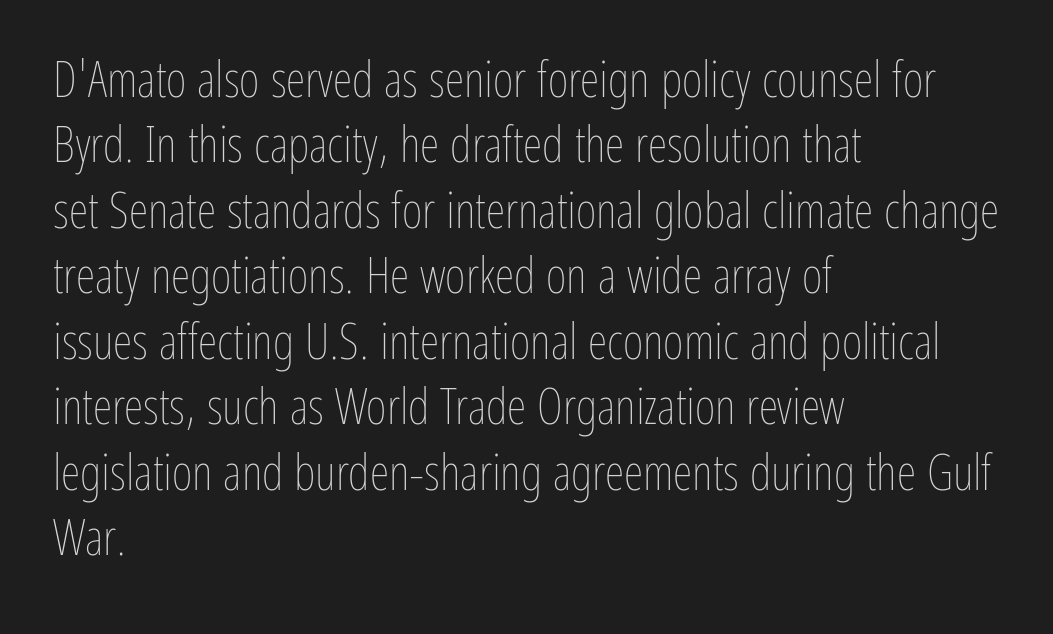
Q: Is the text bold? A: No.
Q: Is the text italic (slanted)? A: No, it is upright.
Q: Is the text underlined? A: No.
Q: How is the paragraph aligned? A: Left-aligned.
Q: Is the spacing between letters normal or unusually wide? A: Normal.
Q: Is the spacing between lines tight, normal or loose? A: Normal.
Q: Width (condensed, normal, or wide)? A: Condensed.
Q: Stroke contrast? A: Low.
Q: x-height? A: Medium.
Q: Monospaced? A: No.
